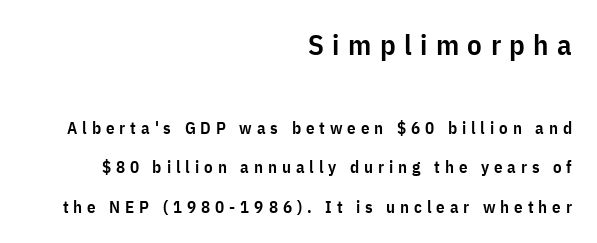
Q: Is the text bold? A: Semi-bold.
Q: Is the text italic (slanted)? A: No, it is upright.
Q: Is the typeface a serif or a sans-serif typeface? A: Sans-serif.
Q: Is the text underlined? A: No.
Q: How is the paragraph aligned? A: Right-aligned.
Q: Is the spacing between letters normal or unusually wide? A: Unusually wide.
Q: Is the spacing between lines tight, normal or loose? A: Loose.
Q: Which block of text is set in a larger size, the first (top) or the second (bottom)? A: The first (top) one.
Q: Width (condensed, normal, or wide)? A: Condensed.
Q: Stroke contrast? A: Low.
Q: x-height? A: Medium.
Q: Monospaced? A: No.
